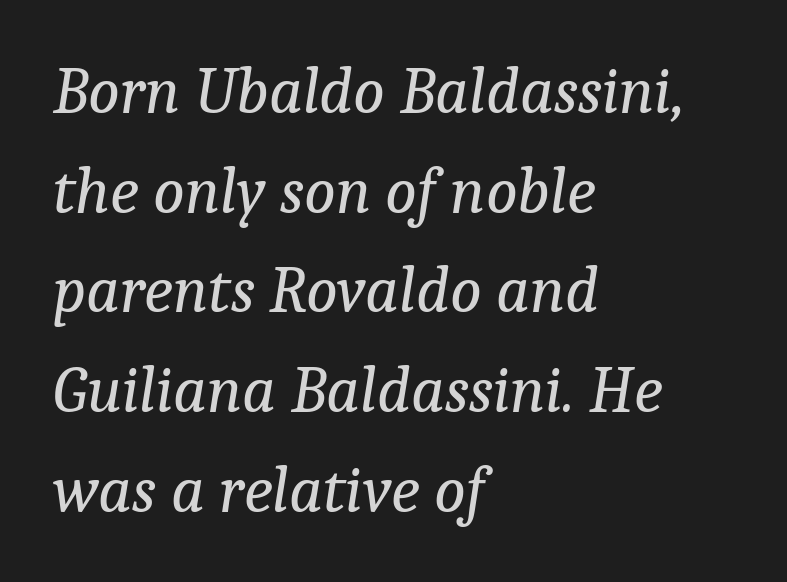
Honestly, the row spacing looks completely unremarkable. Each line starts at the same left margin while the right side varies. Underlining? Definitely not there. How are the letters spaced? Ordinarily, with no added tracking. Stems here are at most as thick as an everyday book face. This sample uses a serif face.
